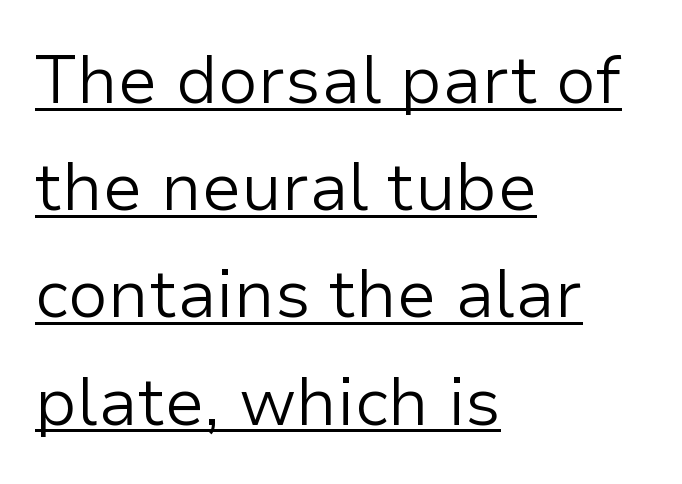
{"serif": "no", "italic": "no", "bold": "no", "weight": "light", "width": "normal", "stroke_contrast": "low", "x_height": "medium", "monospaced": "no", "underline": "yes", "align": "left", "line_spacing": "normal", "line_spacing_ratio": 1.6, "letter_spacing": "normal", "letter_spacing_em": 0.0, "glyph_px": 67}
